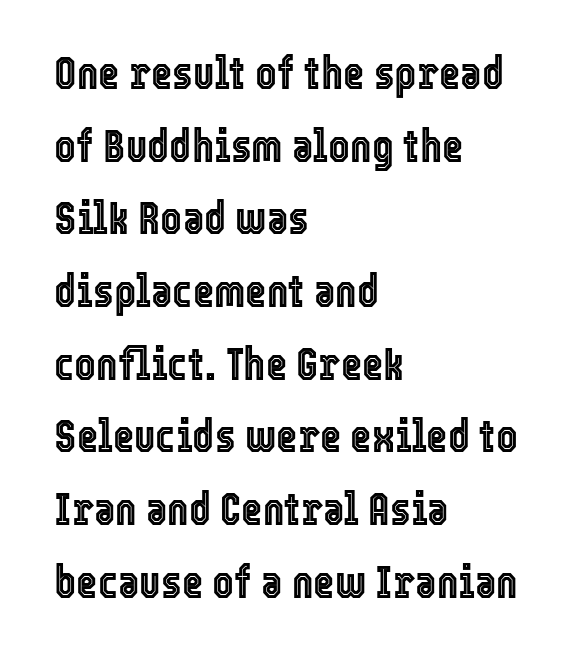
The image shows 46 px condensed type, upright; set left-aligned, normal line spacing (1.58x), normal letter spacing, not underlined; a medium x-height.
